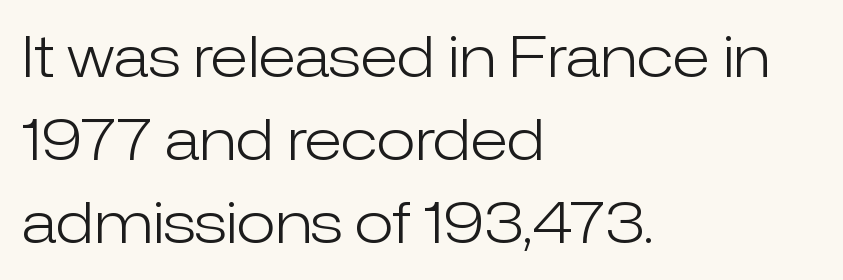
The image shows 57 px light sans-serif type, upright; set left-aligned, normal line spacing (1.46x), normal letter spacing, not underlined; low stroke contrast and a medium x-height.
